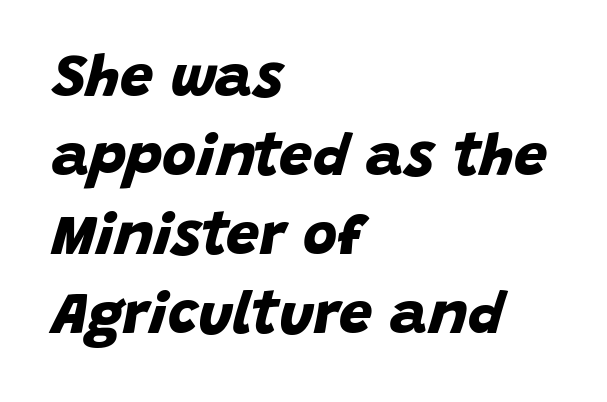
Caption: multi-line text, flush left, ragged right. Every letter is thick-stroked: bold, no question. Anything drawn beneath the words? Only blank space. These lines are composed in type without serifs. Each letter keeps its own natural width here, so spacing adapts to shape. Letter spacing: default.
